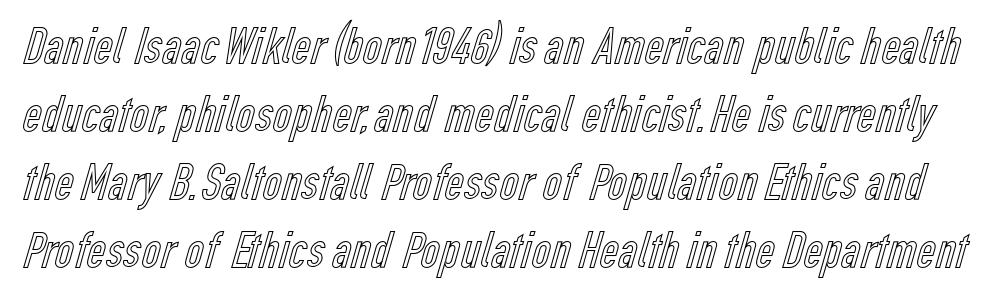
Q: Is the text italic (slanted)? A: Yes.
Q: Is the text underlined? A: No.
Q: Is the spacing between letters normal or unusually wide? A: Normal.
Q: Is the spacing between lines tight, normal or loose? A: Normal.
Q: Width (condensed, normal, or wide)? A: Condensed.
Q: x-height? A: Medium.
Q: Monospaced? A: No.
